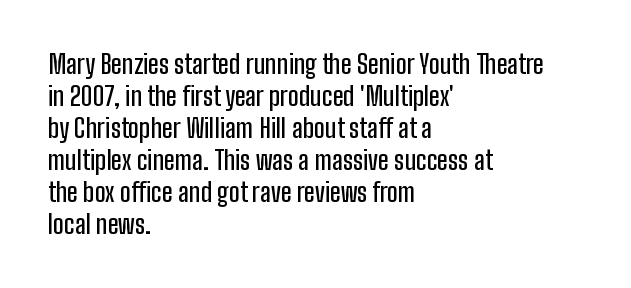
Standard letterfit; no display-style spreading of the glyphs. The string is rendered with underlining switched off. Compared with a centered layout, this one pins lines to the left instead. Vertical strokes here are truly vertical.
